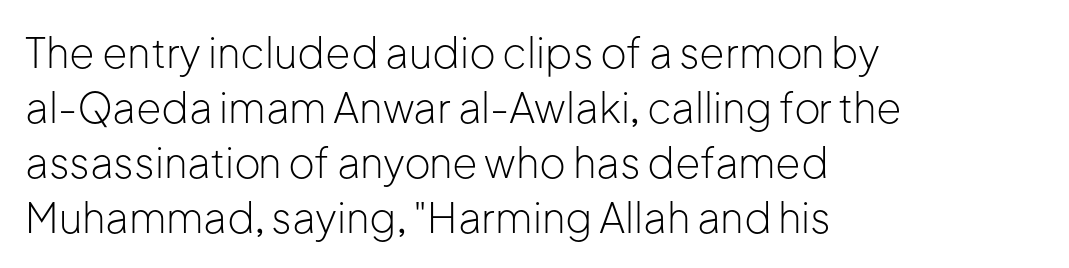
{"serif": "no", "italic": "no", "bold": "no", "weight": "light", "width": "normal", "stroke_contrast": "low", "x_height": "medium", "monospaced": "no", "underline": "no", "align": "left", "line_spacing": "normal", "line_spacing_ratio": 1.34, "letter_spacing": "normal", "letter_spacing_em": 0.0, "glyph_px": 41}
